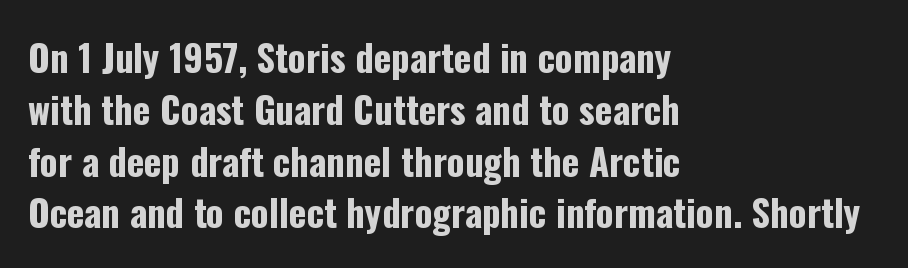
Q: Is the text bold? A: Yes.
Q: Is the text italic (slanted)? A: No, it is upright.
Q: Is the typeface a serif or a sans-serif typeface? A: Sans-serif.
Q: Is the text underlined? A: No.
Q: How is the paragraph aligned? A: Left-aligned.
Q: Is the spacing between letters normal or unusually wide? A: Normal.
Q: Is the spacing between lines tight, normal or loose? A: Normal.
Q: Width (condensed, normal, or wide)? A: Condensed.
Q: Stroke contrast? A: Low.
Q: x-height? A: Medium.
Q: Monospaced? A: No.
